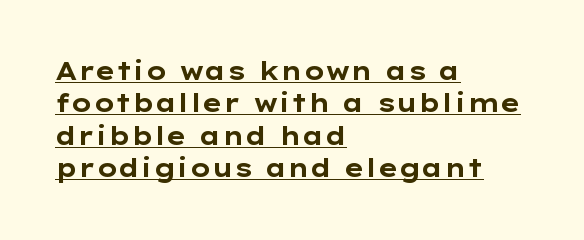
The image shows 25 px bold type, upright; set left-aligned, normal line spacing (1.3x), normal letter spacing, underlined.
